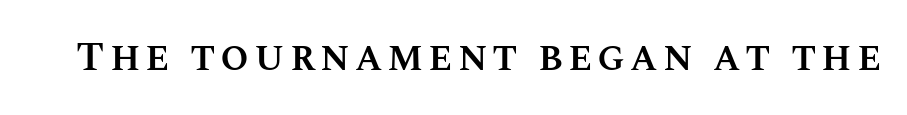
{"italic": "no", "bold": "semi", "weight": "semibold", "width": "normal", "stroke_contrast": "medium", "x_height": "large", "monospaced": "no", "underline": "no", "glyph_px": 41}
